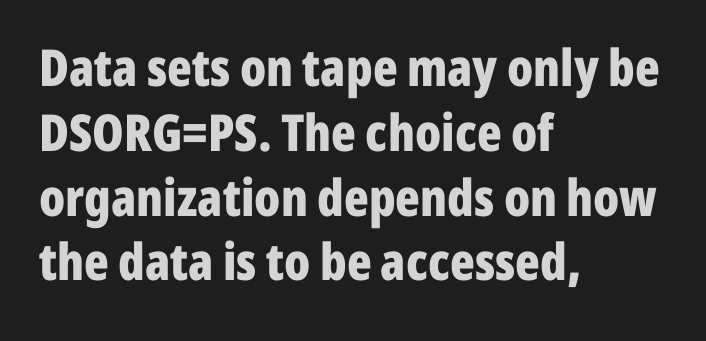
Q: Is the text bold? A: Yes.
Q: Is the text italic (slanted)? A: No, it is upright.
Q: Is the typeface a serif or a sans-serif typeface? A: Sans-serif.
Q: Is the text underlined? A: No.
Q: How is the paragraph aligned? A: Left-aligned.
Q: Is the spacing between letters normal or unusually wide? A: Normal.
Q: Is the spacing between lines tight, normal or loose? A: Normal.
Q: Width (condensed, normal, or wide)? A: Condensed.
Q: Stroke contrast? A: Low.
Q: x-height? A: Medium.
Q: Monospaced? A: No.
